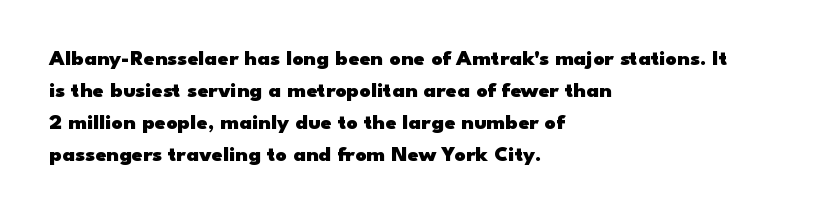
Q: Is the text bold? A: Yes.
Q: Is the text italic (slanted)? A: No, it is upright.
Q: Is the text underlined? A: No.
Q: How is the paragraph aligned? A: Left-aligned.
Q: Is the spacing between letters normal or unusually wide? A: Normal.
Q: Is the spacing between lines tight, normal or loose? A: Normal.
